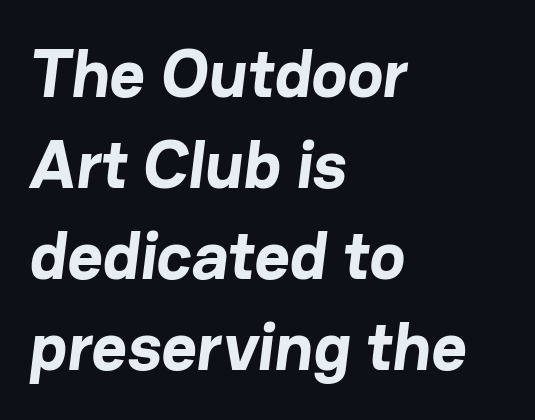
Leading: standard. Each letter's strokes conclude bluntly, with no projecting serifs. Strong, thick strokes mark this as bold type. Is this a fixed-width face? No — the glyphs have proportional, varying widths.
